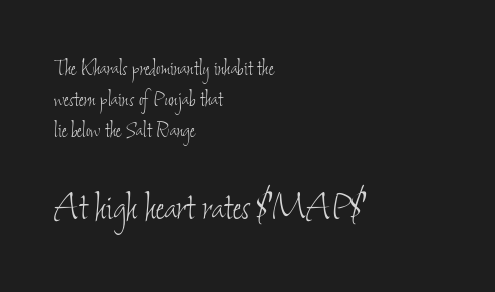
The image shows 44 px thin, condensed type; set left-aligned, line spacing 1.24x, normal letter spacing, not underlined; the second (bottom) block is 1.76x larger; low stroke contrast and a small x-height.
